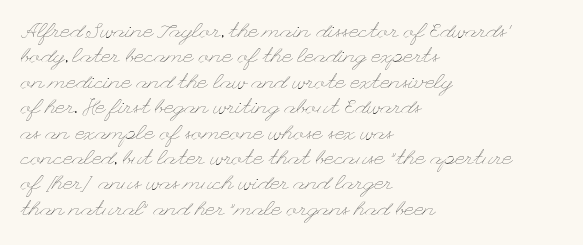
The image shows 21 px text type; set left-aligned, line spacing 1.21x, normal letter spacing, not underlined.
